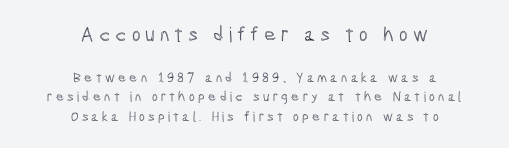
{"italic": "no", "underline": "no", "align": "center", "line_spacing": "normal", "line_spacing_ratio": 1.39, "letter_spacing": "wide", "letter_spacing_em": 0.23, "larger_block": "first", "size_ratio": 1.5, "glyph_px": 21}
